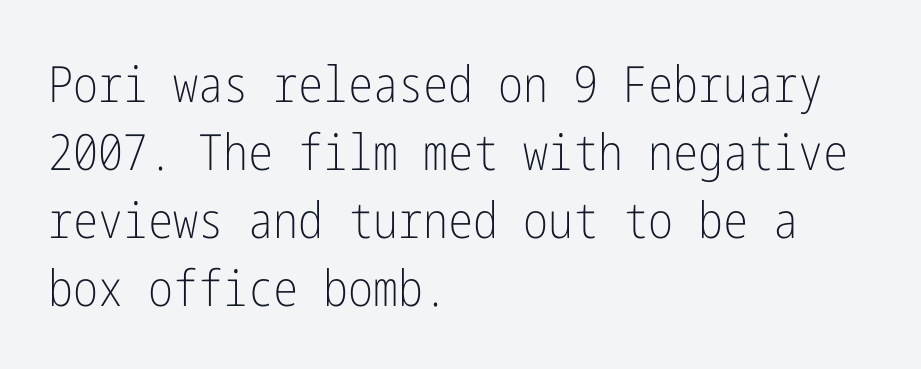
Q: Is the text bold? A: No.
Q: Is the text italic (slanted)? A: No, it is upright.
Q: Is the typeface a serif or a sans-serif typeface? A: Sans-serif.
Q: Is the text underlined? A: No.
Q: How is the paragraph aligned? A: Left-aligned.
Q: Is the spacing between letters normal or unusually wide? A: Normal.
Q: Is the spacing between lines tight, normal or loose? A: Normal.
Q: Width (condensed, normal, or wide)? A: Condensed.
Q: Stroke contrast? A: Low.
Q: x-height? A: Medium.
